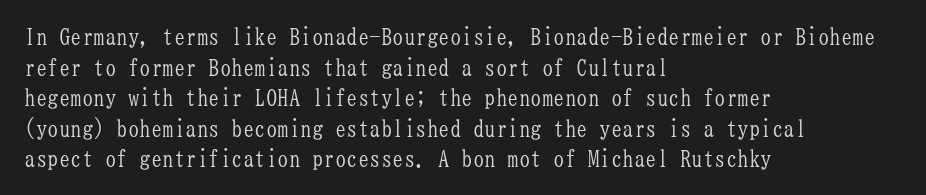
Vertical spacing — default. The text block is weighted toward the left margin, trailing off unevenly rightward. The baseline area is clear. These lines keep a tight, regular rhythm from letter to letter. No extra ink here — the face is not bold.
